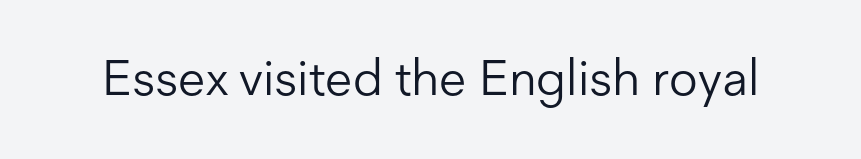
The image shows 50 px light sans-serif type, upright; set normal letter spacing, not underlined; low stroke contrast and a medium x-height.
